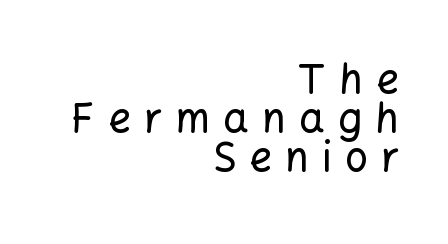
Q: Is the text italic (slanted)? A: No, it is upright.
Q: Is the typeface a serif or a sans-serif typeface? A: Sans-serif.
Q: Is the text underlined? A: No.
Q: How is the paragraph aligned? A: Right-aligned.
Q: Is the spacing between letters normal or unusually wide? A: Unusually wide.
Q: Is the spacing between lines tight, normal or loose? A: Tight.
Q: Width (condensed, normal, or wide)? A: Normal.
Q: Stroke contrast? A: Low.
Q: x-height? A: Medium.
Q: Monospaced? A: No.
